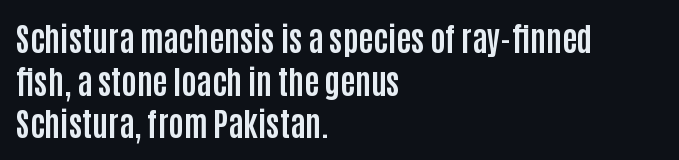
Type style note: lacks serifs. The space between consecutive lines is moderate. Rule under the text: the space is simply empty. These lines carry a lot of weight — the face is fully bold. Each word holds together tightly as a unit, with standard inter-letter gaps.
